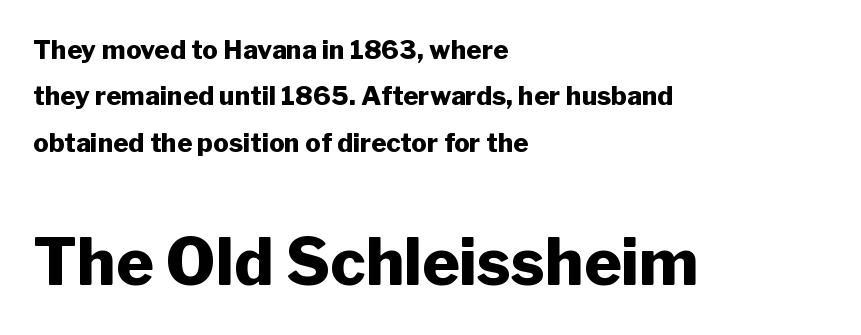
The image shows 64 px heavy sans-serif type, upright; set left-aligned, line spacing 1.78x, normal letter spacing, not underlined; the second (bottom) block is 2.46x larger; low stroke contrast and a medium x-height.
